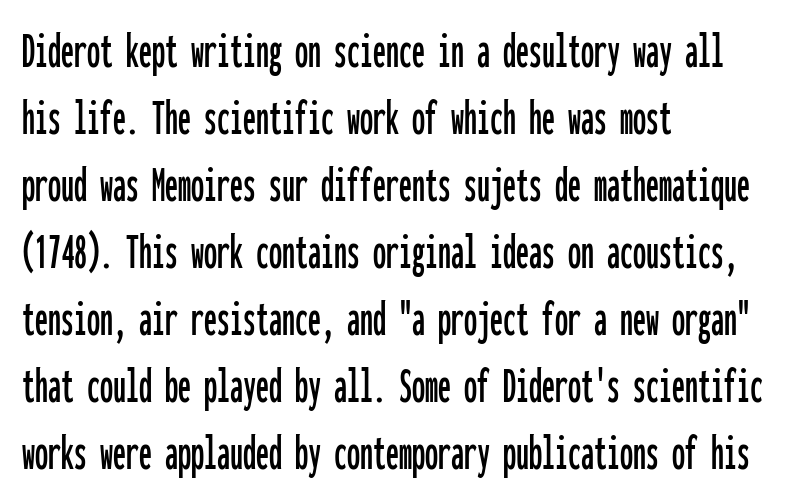
{"serif": "no", "italic": "no", "width": "condensed", "stroke_contrast": "low", "x_height": "medium", "monospaced": "yes", "underline": "no", "align": "left", "line_spacing": "normal", "line_spacing_ratio": 1.29, "letter_spacing": "normal", "letter_spacing_em": 0.0, "glyph_px": 52}
